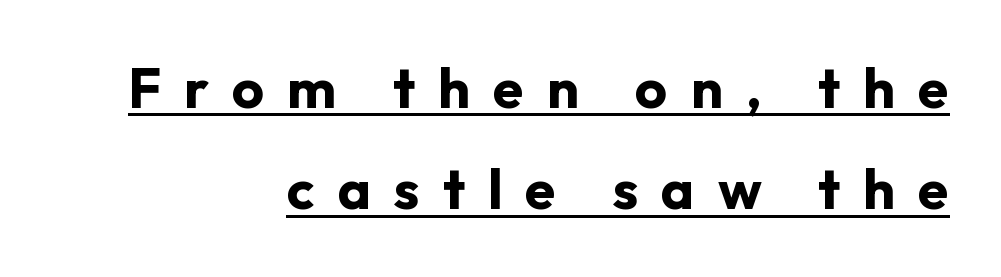
You'd pick this weight for a headline — it's a proper bold. The text was rendered using a sans face with plain stroke endings. Notice how a bar underscores the lettering throughout. Inter-character spacing is expanded well beyond the font's built-in metrics.
